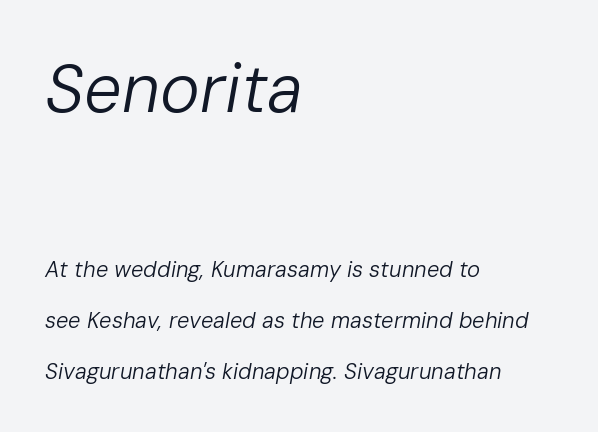
{"italic": "yes", "lean": "right", "slant_degrees": 10, "bold": "no", "weight": "regular", "width": "normal", "stroke_contrast": "low", "x_height": "medium", "monospaced": "no", "underline": "no", "align": "left", "line_spacing": "loose", "line_spacing_ratio": 2.33, "letter_spacing": "normal", "letter_spacing_em": 0.0, "larger_block": "first", "size_ratio": 3.05, "glyph_px": 67}
